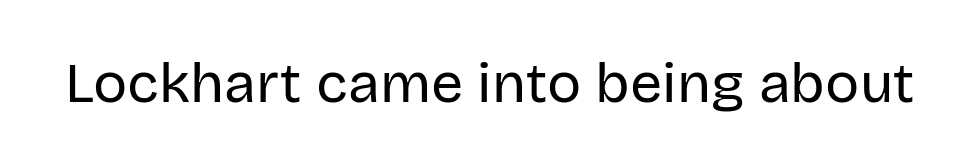
Compared with typical body copy, the letter spacing here is the same. Examine the stroke ends and you'll find no serifs. The face looks like a standard text weight, possibly lighter. Glance below the letters and you will spot only blank space.
